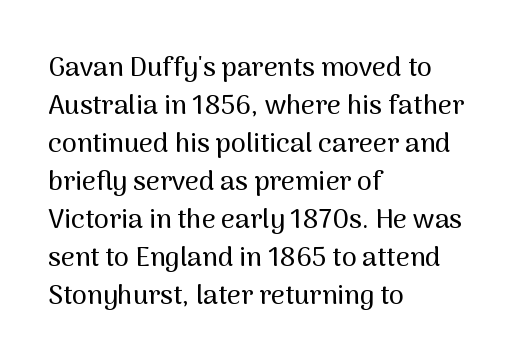
{"italic": "no", "underline": "no", "align": "left", "line_spacing": "normal", "line_spacing_ratio": 1.41, "letter_spacing": "normal", "letter_spacing_em": 0.0, "glyph_px": 27}
